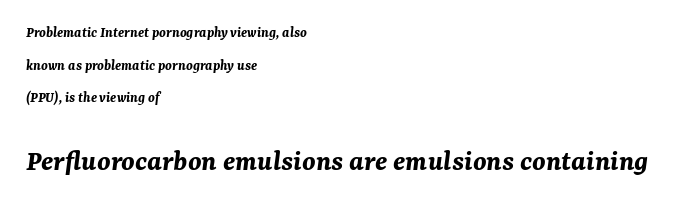
The emphasis by scale lands on block number two, below. Caption: multi-line text, flush left, ragged right. A full-strength bold gives these letters their thick strokes. The zone under the glyphs is completely vacant.
